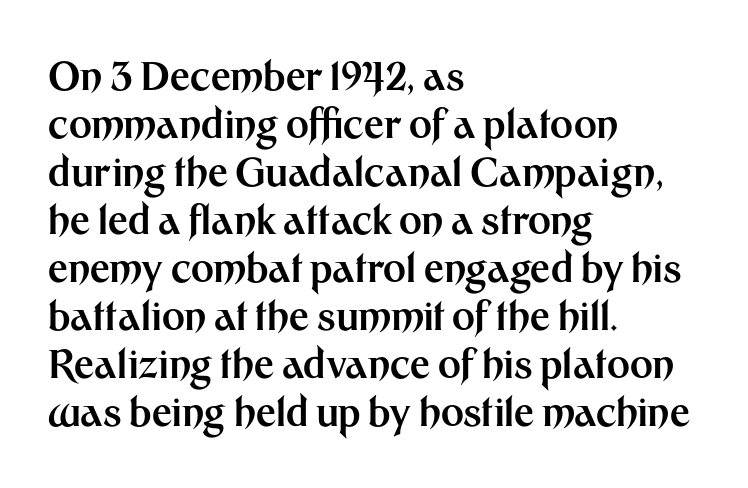
The image shows 39 px bold sans-serif type, upright; set left-aligned, line spacing 1.23x, normal letter spacing, not underlined; medium stroke contrast and a medium x-height.
